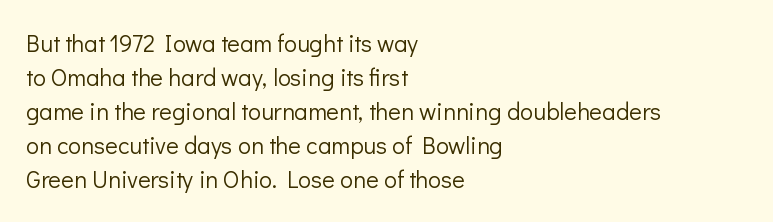
Q: Is the text bold? A: No.
Q: Is the text italic (slanted)? A: No, it is upright.
Q: Is the text underlined? A: No.
Q: How is the paragraph aligned? A: Left-aligned.
Q: Is the spacing between letters normal or unusually wide? A: Normal.
Q: Is the spacing between lines tight, normal or loose? A: Normal.
